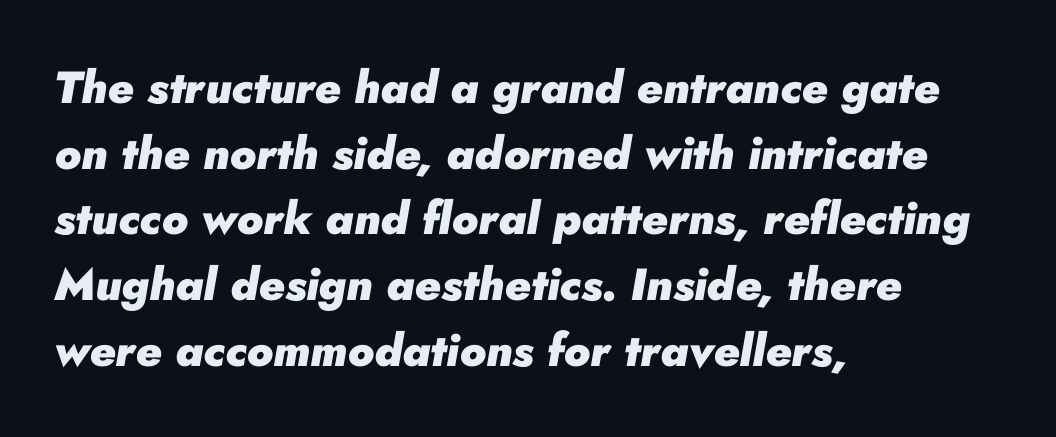
{"italic": "yes", "lean": "right", "slant_degrees": 10, "bold": "yes", "weight": "heavy", "width": "normal", "stroke_contrast": "low", "x_height": "small", "monospaced": "no", "underline": "no", "align": "left", "line_spacing": "normal", "line_spacing_ratio": 1.46, "letter_spacing": "normal", "letter_spacing_em": 0.0, "glyph_px": 45}
